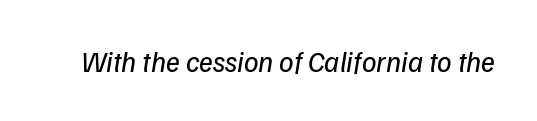
Do the characters align in a grid? No, the font is proportional. Letters rest on an invisible, unmarked baseline. A sans-serif font was chosen for this passage. The rendering keeps characters at their native spacing.
